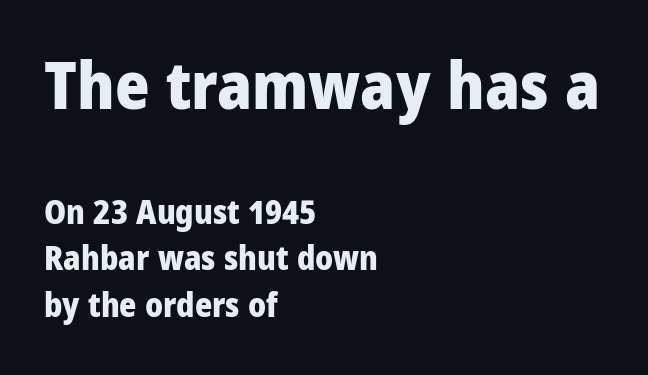
Q: Is the text bold? A: Yes.
Q: Is the text italic (slanted)? A: No, it is upright.
Q: Is the typeface a serif or a sans-serif typeface? A: Sans-serif.
Q: Is the text underlined? A: No.
Q: How is the paragraph aligned? A: Left-aligned.
Q: Is the spacing between letters normal or unusually wide? A: Normal.
Q: Is the spacing between lines tight, normal or loose? A: Normal.
Q: Which block of text is set in a larger size, the first (top) or the second (bottom)? A: The first (top) one.
Q: Width (condensed, normal, or wide)? A: Condensed.
Q: Stroke contrast? A: Low.
Q: x-height? A: Large.
Q: Monospaced? A: No.
